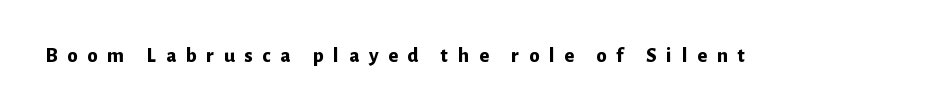
The image shows 21 px bold type, upright; set unusually wide letter spacing (+0.46 em), not underlined.
